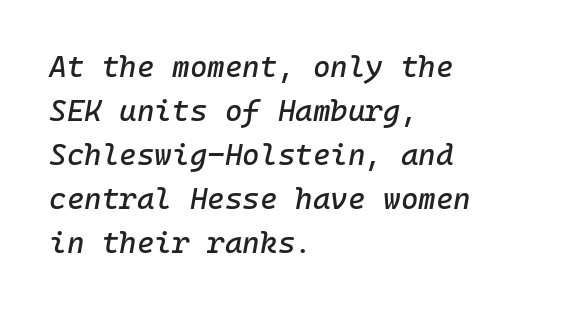
{"italic": "yes", "lean": "right", "slant_degrees": 10, "width": "normal", "stroke_contrast": "low", "x_height": "medium", "underline": "no", "align": "left", "line_spacing": "normal", "line_spacing_ratio": 1.47, "letter_spacing": "normal", "letter_spacing_em": 0.0, "glyph_px": 30}
